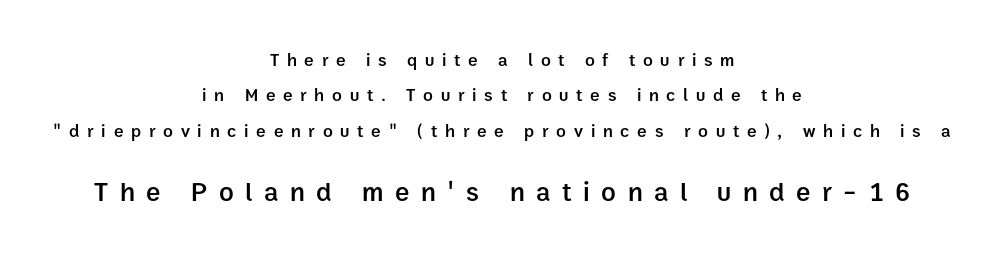
{"italic": "no", "bold": "semi", "underline": "no", "align": "center", "line_spacing": "loose", "line_spacing_ratio": 1.97, "letter_spacing": "wide", "letter_spacing_em": 0.43, "larger_block": "second", "size_ratio": 1.5, "glyph_px": 27}
